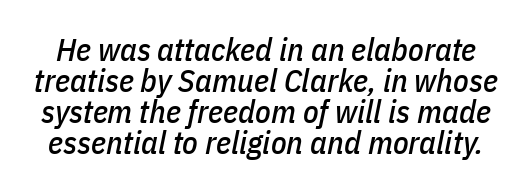
Designer's note — italics engaged. Each letter keeps its own natural width here, so spacing adapts to shape. Check under the words: just untouched page. The horizontal fit of the characters is conventional and even.
